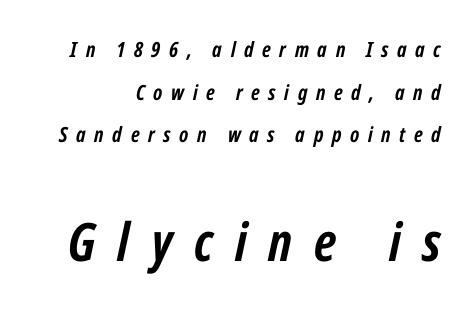
{"italic": "yes", "lean": "right", "slant_degrees": 12, "bold": "yes", "weight": "semibold", "width": "condensed", "stroke_contrast": "low", "x_height": "medium", "monospaced": "no", "underline": "no", "line_spacing": "loose", "line_spacing_ratio": 2.03, "letter_spacing": "wide", "letter_spacing_em": 0.41, "larger_block": "second", "size_ratio": 2.52, "glyph_px": 53}
